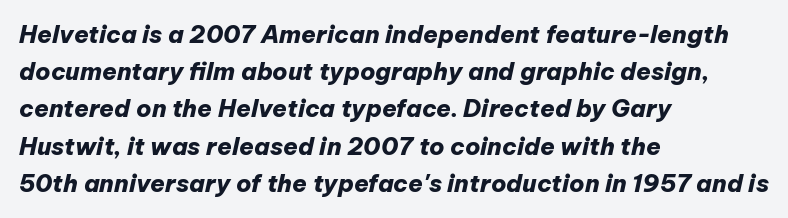
Is the type slanted? Yes — the strokes lean at a clear angle. Horizontally, the lines are justified to the leading edge only. Beneath every word, the page is bare. Glyph-to-glyph distance matches everyday printed text. The typesetting leans heavy: a genuine bold.
